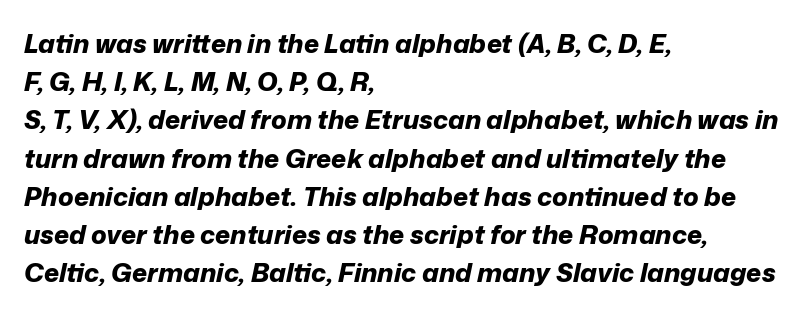
Q: Is the text bold? A: Yes.
Q: Is the text italic (slanted)? A: Yes, it leans right by about 12 degrees.
Q: Is the text underlined? A: No.
Q: How is the paragraph aligned? A: Left-aligned.
Q: Is the spacing between letters normal or unusually wide? A: Normal.
Q: Is the spacing between lines tight, normal or loose? A: Normal.
